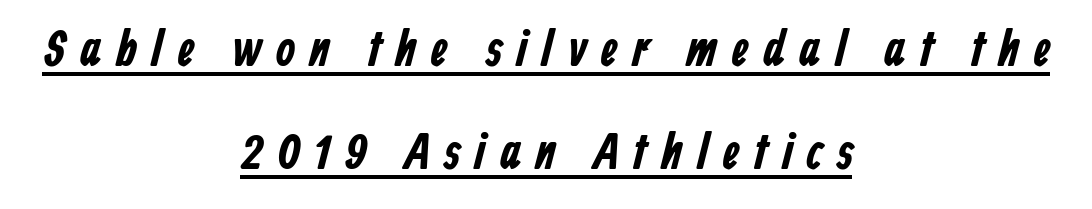
Q: Is the typeface a serif or a sans-serif typeface? A: Sans-serif.
Q: Is the text underlined? A: Yes.
Q: How is the paragraph aligned? A: Centered.
Q: Is the spacing between letters normal or unusually wide? A: Unusually wide.
Q: Is the spacing between lines tight, normal or loose? A: Loose.
Q: Width (condensed, normal, or wide)? A: Condensed.
Q: Stroke contrast? A: Low.
Q: x-height? A: Medium.
Q: Monospaced? A: No.
